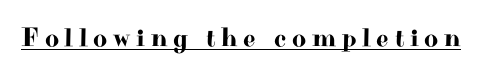
Q: Is the text italic (slanted)? A: No, it is upright.
Q: Is the text underlined? A: Yes.
Q: Is the spacing between letters normal or unusually wide? A: Unusually wide.
